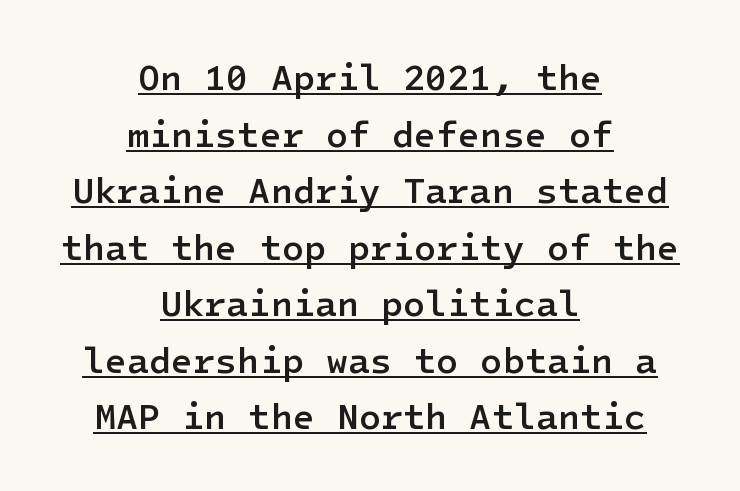
{"serif": "no", "italic": "no", "bold": "semi", "weight": "semibold", "width": "normal", "stroke_contrast": "low", "x_height": "medium", "underline": "yes", "align": "center", "line_spacing": "normal", "line_spacing_ratio": 1.57, "letter_spacing": "normal", "letter_spacing_em": 0.0, "glyph_px": 36}
